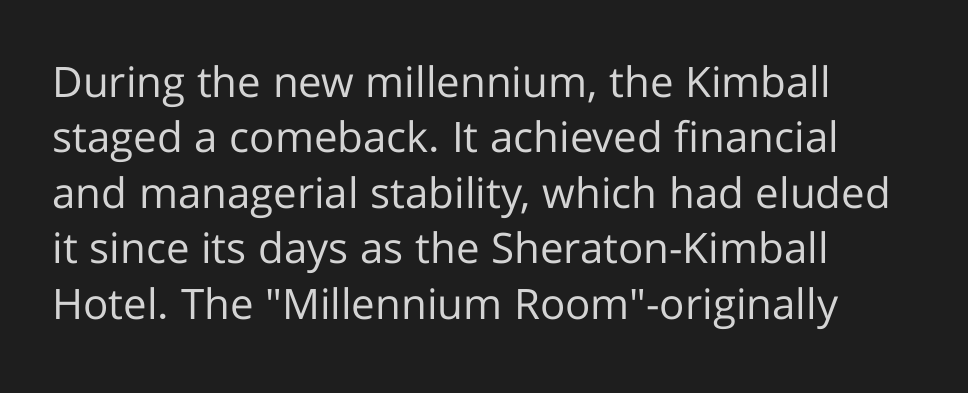
Style check: upright. Is the letter spacing exaggerated? No — it looks like the ordinary default. Decoration check: the copy has no underline. A normal amount of white space separates one row of letters from the next.
